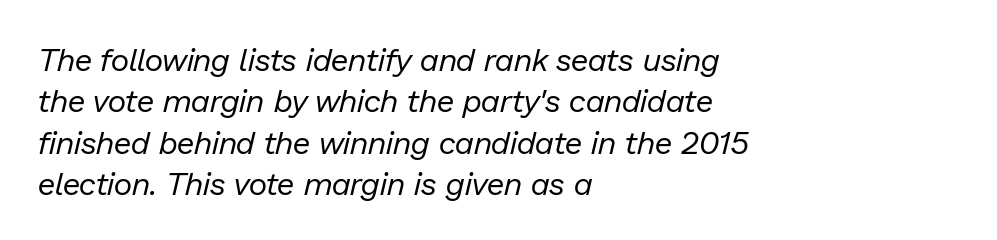
{"italic": "yes", "lean": "right", "slant_degrees": 13, "bold": "no", "weight": "regular", "width": "normal", "stroke_contrast": "low", "x_height": "medium", "monospaced": "no", "underline": "no", "align": "left", "line_spacing": "normal", "line_spacing_ratio": 1.29, "letter_spacing": "normal", "letter_spacing_em": 0.0, "glyph_px": 32}
